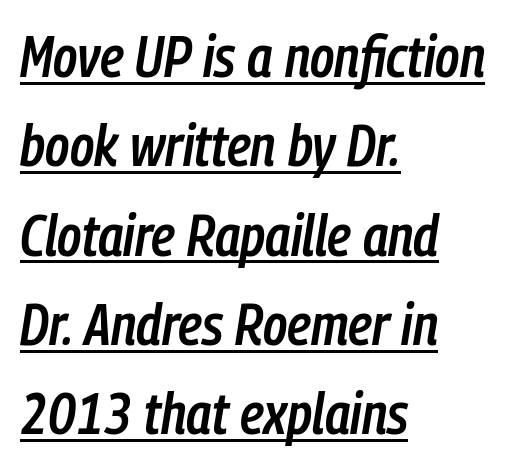
{"italic": "yes", "lean": "right", "slant_degrees": 9, "bold": "semi", "weight": "semibold", "width": "condensed", "stroke_contrast": "low", "x_height": "medium", "monospaced": "no", "underline": "yes", "align": "left", "line_spacing": "normal", "line_spacing_ratio": 1.54, "letter_spacing": "normal", "letter_spacing_em": 0.0, "glyph_px": 58}
